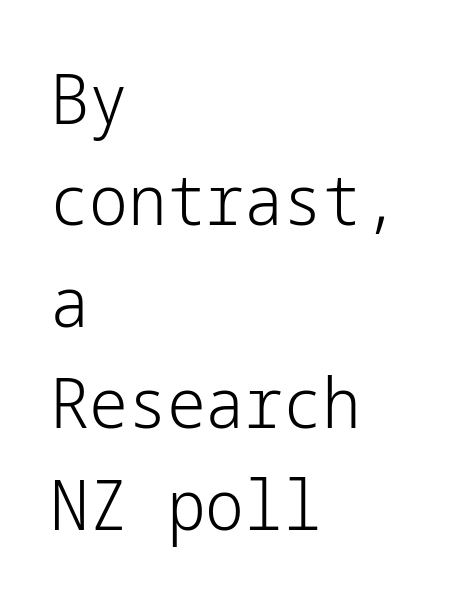
{"serif": "no", "italic": "no", "bold": "no", "weight": "light", "width": "normal", "stroke_contrast": "low", "x_height": "medium", "underline": "no", "align": "left", "line_spacing": "normal", "line_spacing_ratio": 1.47, "letter_spacing": "normal", "letter_spacing_em": 0.0, "glyph_px": 69}
